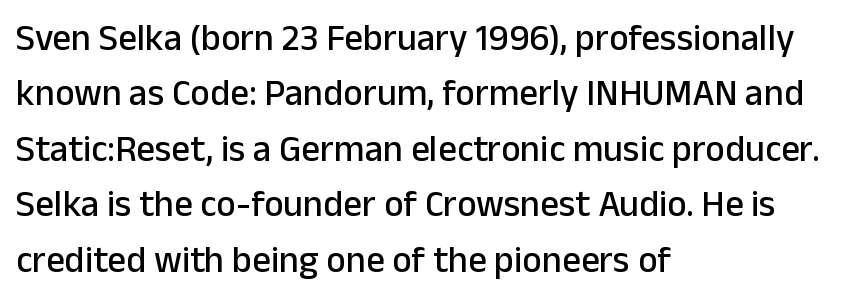
Q: Is the text italic (slanted)? A: No, it is upright.
Q: Is the typeface a serif or a sans-serif typeface? A: Sans-serif.
Q: Is the text underlined? A: No.
Q: How is the paragraph aligned? A: Left-aligned.
Q: Is the spacing between letters normal or unusually wide? A: Normal.
Q: Is the spacing between lines tight, normal or loose? A: Normal.
Q: Width (condensed, normal, or wide)? A: Normal.
Q: Stroke contrast? A: Low.
Q: x-height? A: Medium.
Q: Monospaced? A: No.
